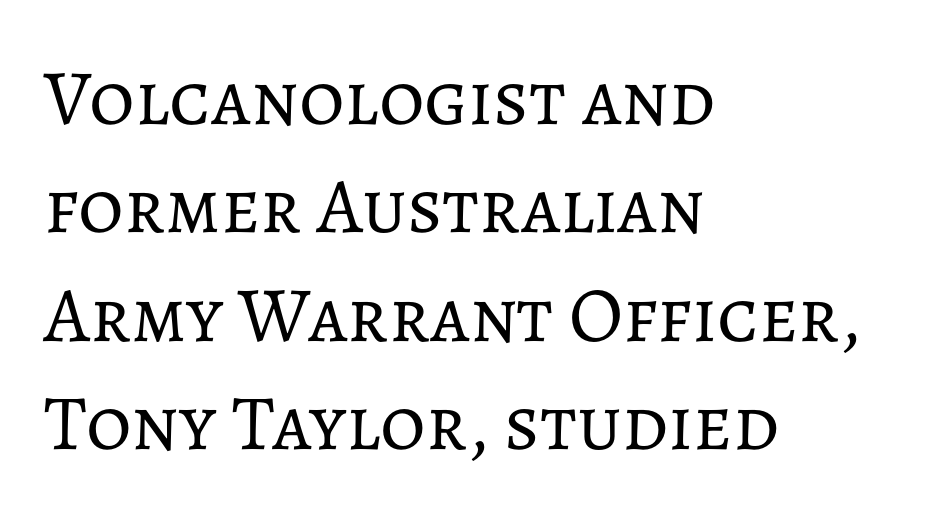
The image shows 78 px regular-weight type, upright; set left-aligned, normal line spacing (1.39x), normal letter spacing, not underlined; low stroke contrast and a medium x-height.
